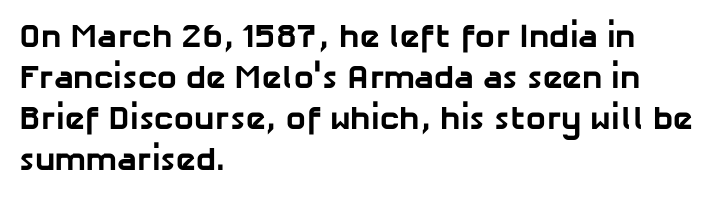
{"serif": "no", "bold": "yes", "weight": "bold", "width": "normal", "stroke_contrast": "low", "x_height": "medium", "monospaced": "no", "underline": "no", "align": "left", "line_spacing_ratio": 1.24, "letter_spacing": "normal", "letter_spacing_em": 0.0, "glyph_px": 33}
